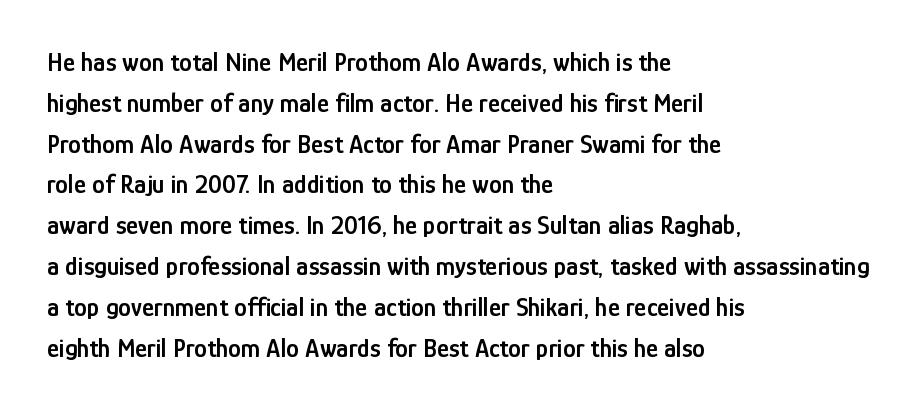
The image shows 26 px text type, upright; set left-aligned, normal line spacing (1.57x), normal letter spacing, not underlined.
